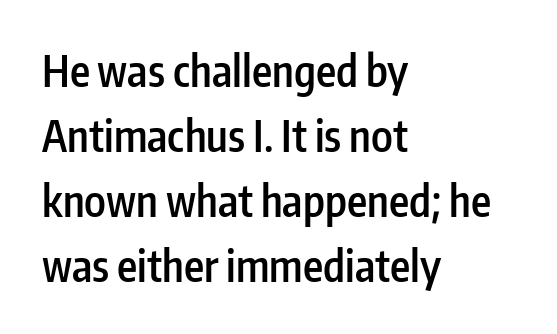
{"serif": "no", "italic": "no", "bold": "semi", "weight": "semibold", "width": "condensed", "stroke_contrast": "low", "x_height": "medium", "monospaced": "no", "underline": "no", "align": "left", "line_spacing": "normal", "line_spacing_ratio": 1.51, "letter_spacing": "normal", "letter_spacing_em": 0.0, "glyph_px": 43}
